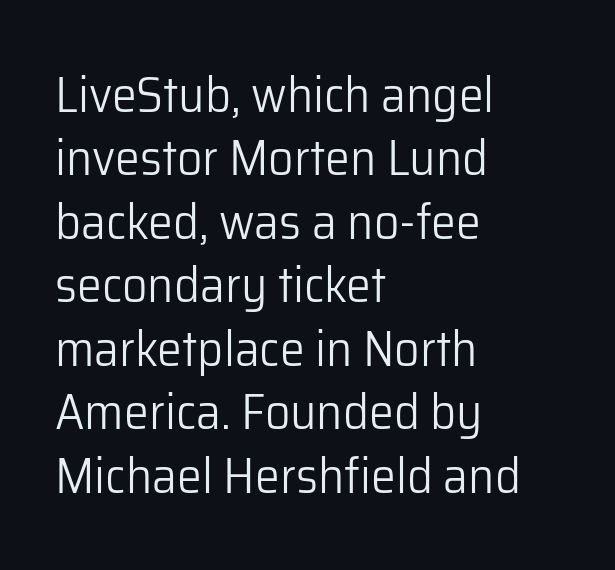
Q: Is the text bold? A: No.
Q: Is the text italic (slanted)? A: No, it is upright.
Q: Is the typeface a serif or a sans-serif typeface? A: Sans-serif.
Q: Is the text underlined? A: No.
Q: How is the paragraph aligned? A: Left-aligned.
Q: Is the spacing between letters normal or unusually wide? A: Normal.
Q: Is the spacing between lines tight, normal or loose? A: Normal.
Q: Width (condensed, normal, or wide)? A: Normal.
Q: Stroke contrast? A: Low.
Q: x-height? A: Medium.
Q: Monospaced? A: No.
